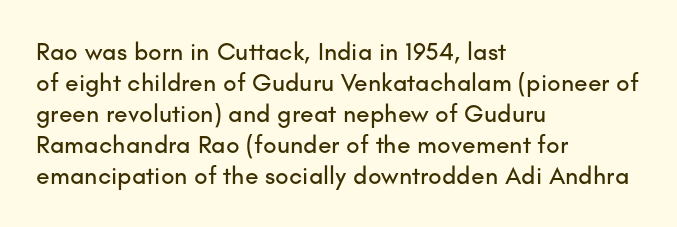
The image shows 25 px text type, upright; set left-aligned, line spacing 1.24x, normal letter spacing, not underlined.
